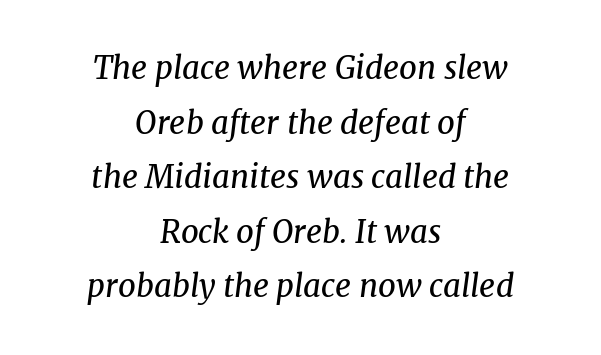
Character widths vary here, with narrow letters taking less room than wide ones. The typeface chosen for these lines features serifs. Does extra space separate the letters? No, they use regular spacing. Clear beneath every line of the passage. Horizontal alignment here is central, giving a formal, balanced look. The weight would be labelled regular, book, light, or lighter still.
